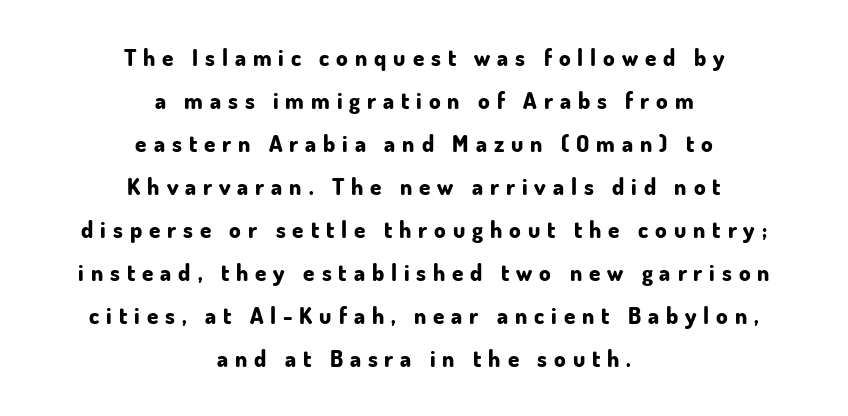
{"italic": "no", "bold": "yes", "underline": "no", "align": "center", "line_spacing_ratio": 1.87, "letter_spacing": "wide", "letter_spacing_em": 0.3, "glyph_px": 23}
